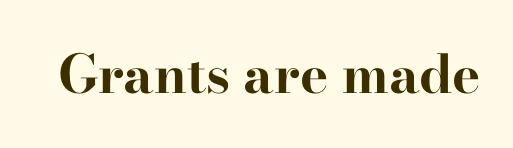
The image shows 53 px bold, wide serif type, upright; set normal letter spacing, not underlined; high stroke contrast and a small x-height.
